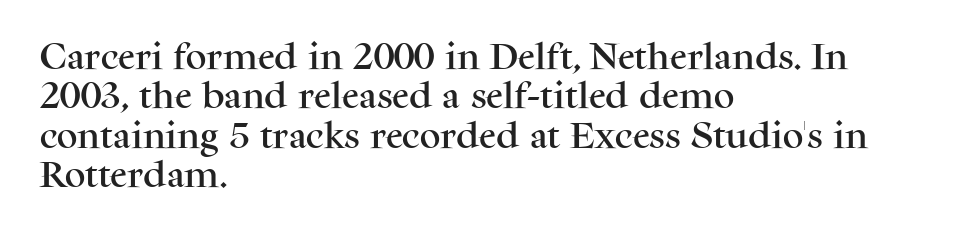
Note the varied advance widths — an 'i' is clearly narrower than an 'm'. The space directly below the letters is spotless. Unlike italic type, these characters show no tilt at all. Spacing between characters is what you'd get straight out of the box.
